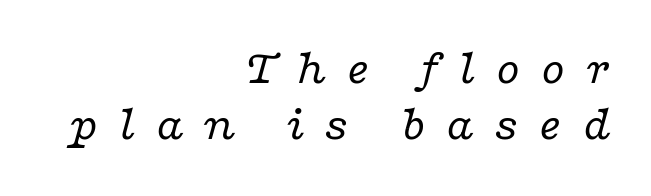
Q: Is the text bold? A: No.
Q: Is the text italic (slanted)? A: Yes, it leans right by about 16 degrees.
Q: Is the typeface a serif or a sans-serif typeface? A: Serif.
Q: Is the text underlined? A: No.
Q: How is the paragraph aligned? A: Right-aligned.
Q: Is the spacing between letters normal or unusually wide? A: Unusually wide.
Q: Width (condensed, normal, or wide)? A: Wide.
Q: Stroke contrast? A: Low.
Q: x-height? A: Medium.
Q: Monospaced? A: No.
